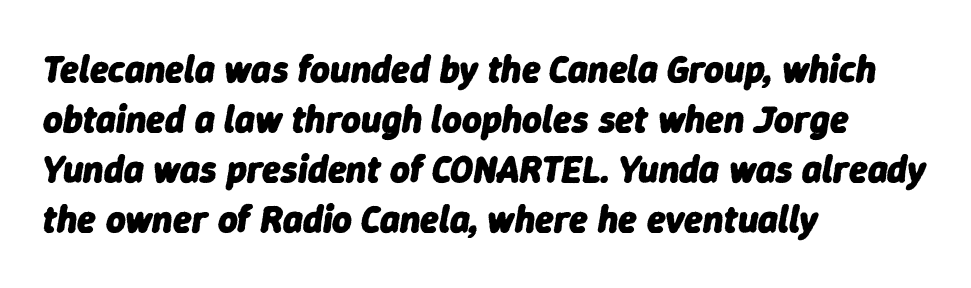
Caption: multi-line text, flush left, ragged right. Leading matches the norm, producing a regular column. A clean baseline with only descenders dipping below it. Glyph-to-glyph distance matches everyday printed text.
